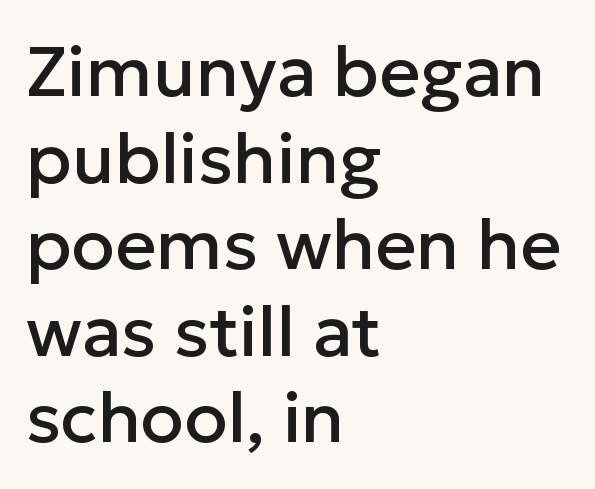
{"serif": "no", "italic": "no", "width": "normal", "stroke_contrast": "low", "x_height": "medium", "monospaced": "no", "underline": "no", "align": "left", "line_spacing_ratio": 1.22, "letter_spacing": "normal", "letter_spacing_em": 0.0, "glyph_px": 71}
